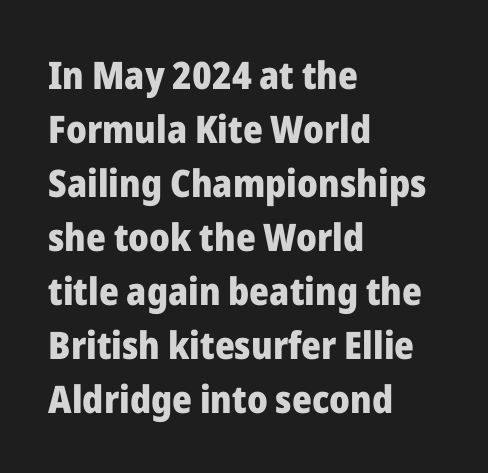
{"serif": "no", "italic": "no", "bold": "yes", "weight": "heavy", "width": "normal", "stroke_contrast": "low", "x_height": "medium", "monospaced": "no", "underline": "no", "align": "left", "line_spacing": "normal", "line_spacing_ratio": 1.42, "letter_spacing": "normal", "letter_spacing_em": 0.0, "glyph_px": 38}
